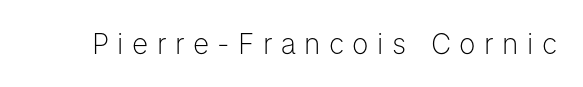
When letters stand straight like this, we call the style roman or upright. The gap between lines stays unmarked. Here the designer chose a conventional face with non-uniform glyph widths. To sum up the face: it is a sans, with no serifs.
